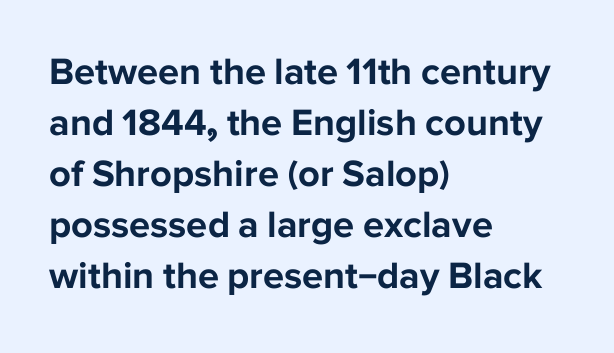
{"serif": "no", "italic": "no", "bold": "yes", "weight": "bold", "width": "normal", "stroke_contrast": "low", "x_height": "medium", "monospaced": "no", "underline": "no", "align": "left", "line_spacing": "normal", "line_spacing_ratio": 1.34, "letter_spacing": "normal", "letter_spacing_em": 0.0, "glyph_px": 38}
